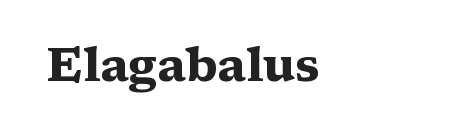
Chunky letters — that's bold for sure. The letters advance in unequal steps, a hallmark of proportional type. Observe the serifs anchoring each vertical stroke in this sample. A roman cut, with each character standing at attention.
